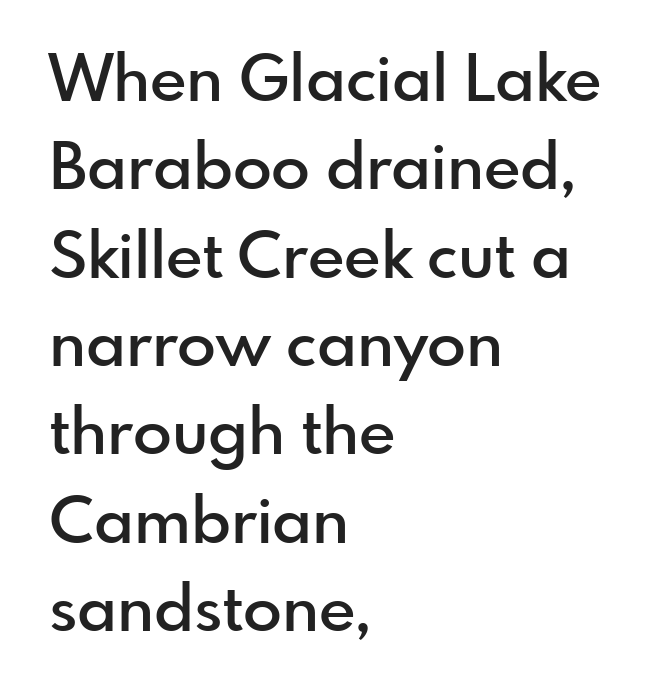
{"serif": "no", "italic": "no", "bold": "semi", "weight": "semibold", "width": "normal", "x_height": "small", "monospaced": "no", "underline": "no", "align": "left", "line_spacing": "normal", "line_spacing_ratio": 1.38, "letter_spacing": "normal", "letter_spacing_em": 0.0, "glyph_px": 64}
